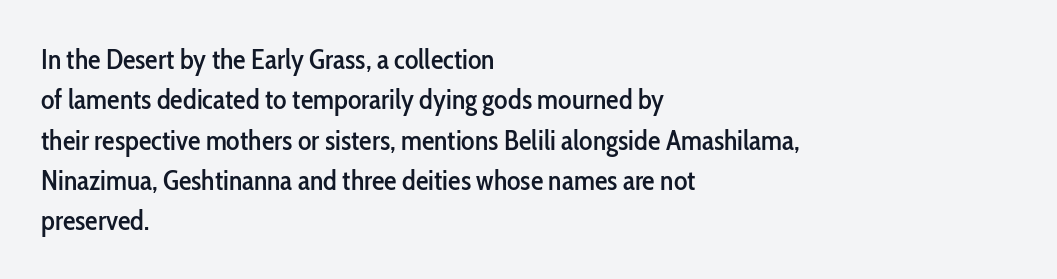
Q: Is the text italic (slanted)? A: No, it is upright.
Q: Is the typeface a serif or a sans-serif typeface? A: Sans-serif.
Q: Is the text underlined? A: No.
Q: How is the paragraph aligned? A: Left-aligned.
Q: Is the spacing between letters normal or unusually wide? A: Normal.
Q: Is the spacing between lines tight, normal or loose? A: Normal.
Q: Width (condensed, normal, or wide)? A: Condensed.
Q: Stroke contrast? A: Low.
Q: x-height? A: Medium.
Q: Monospaced? A: No.
